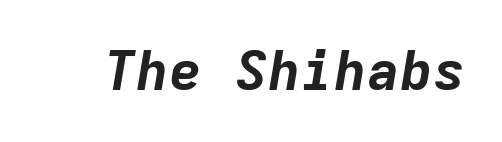
You'd pick this weight for a headline — it's a proper bold. Monospaced: the letters line up in strict vertical columns. Clear beneath every line of the passage. How are the letters spaced? Ordinarily, with no added tracking. Every character sits at an angle, as italics do.
